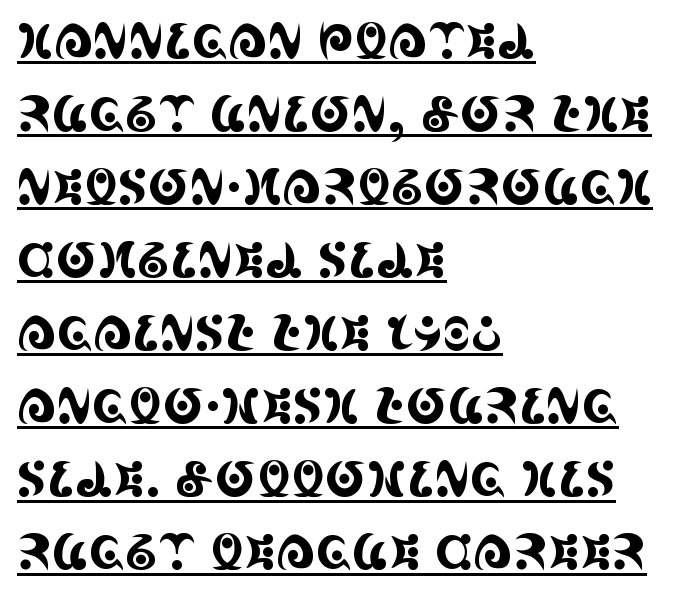
Q: Is the text italic (slanted)? A: No, it is upright.
Q: Is the typeface a serif or a sans-serif typeface? A: Serif.
Q: Is the text underlined? A: Yes.
Q: How is the paragraph aligned? A: Left-aligned.
Q: Is the spacing between letters normal or unusually wide? A: Normal.
Q: Is the spacing between lines tight, normal or loose? A: Normal.
Q: Width (condensed, normal, or wide)? A: Condensed.
Q: x-height? A: Large.
Q: Monospaced? A: No.
